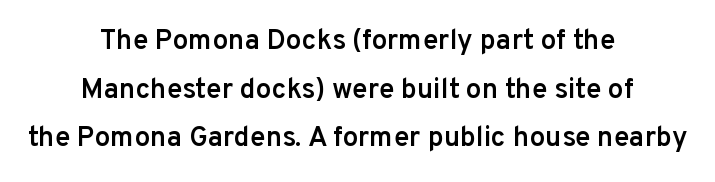
Q: Is the text bold? A: Semi-bold.
Q: Is the text italic (slanted)? A: No, it is upright.
Q: Is the typeface a serif or a sans-serif typeface? A: Sans-serif.
Q: Is the text underlined? A: No.
Q: How is the paragraph aligned? A: Centered.
Q: Is the spacing between letters normal or unusually wide? A: Normal.
Q: Width (condensed, normal, or wide)? A: Normal.
Q: Stroke contrast? A: Low.
Q: x-height? A: Medium.
Q: Monospaced? A: No.
